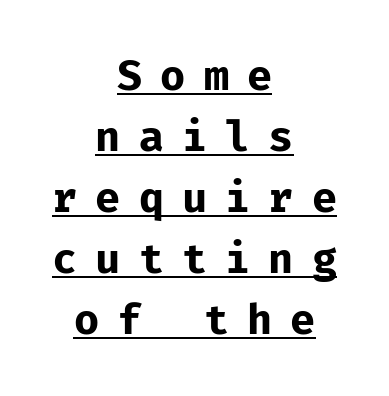
{"serif": "no", "italic": "no", "bold": "yes", "weight": "bold", "width": "normal", "stroke_contrast": "low", "x_height": "medium", "monospaced": "yes", "underline": "yes", "align": "center", "line_spacing": "normal", "line_spacing_ratio": 1.45, "letter_spacing": "wide", "letter_spacing_em": 0.43, "glyph_px": 42}
